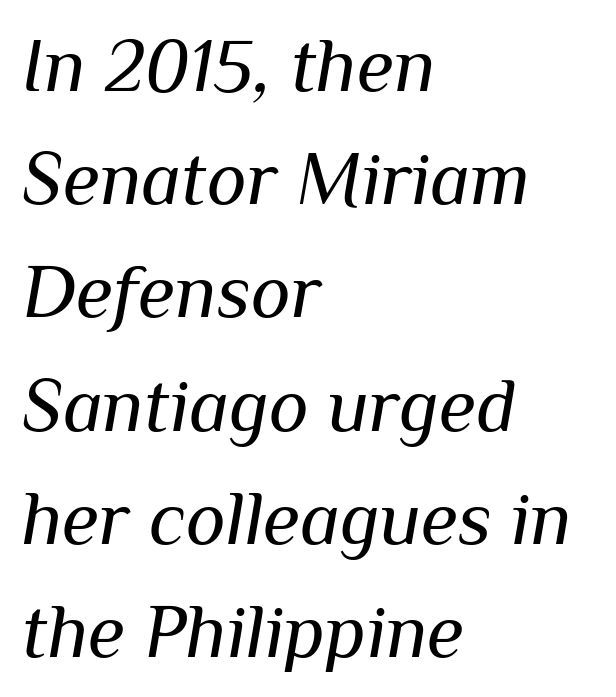
Visually the block forms a straight wall on the left and a jagged coastline on the right. Counters stay open thanks to moderate or lighter strokes. What's the leading like? Ordinary, nothing unusual. If you drew a line through each stem, it would be angled. The zone under the glyphs is completely vacant. This sample uses plain, unmodified letter spacing.
